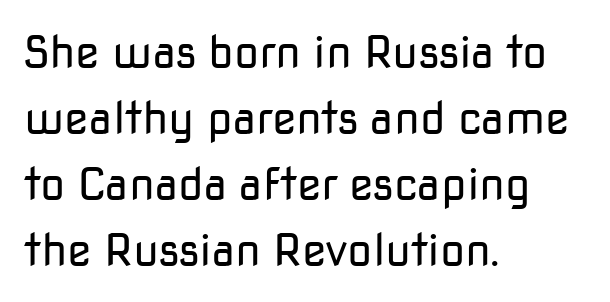
Q: Is the text bold? A: No.
Q: Is the text italic (slanted)? A: No, it is upright.
Q: Is the typeface a serif or a sans-serif typeface? A: Sans-serif.
Q: Is the text underlined? A: No.
Q: How is the paragraph aligned? A: Left-aligned.
Q: Is the spacing between letters normal or unusually wide? A: Normal.
Q: Is the spacing between lines tight, normal or loose? A: Normal.
Q: Width (condensed, normal, or wide)? A: Normal.
Q: Stroke contrast? A: Low.
Q: x-height? A: Medium.
Q: Monospaced? A: No.
